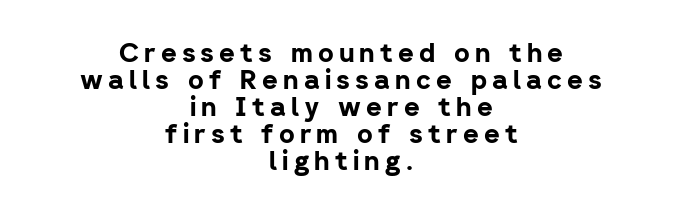
Q: Is the text bold? A: Yes.
Q: Is the text italic (slanted)? A: No, it is upright.
Q: Is the text underlined? A: No.
Q: How is the paragraph aligned? A: Centered.
Q: Is the spacing between lines tight, normal or loose? A: Tight.
